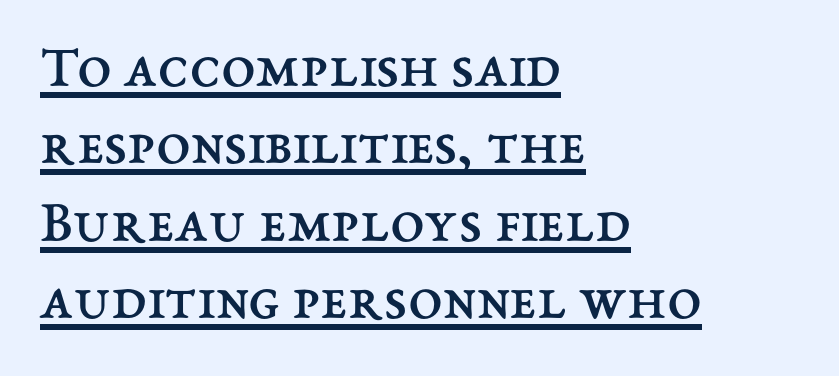
Q: Is the text bold? A: No.
Q: Is the text italic (slanted)? A: No, it is upright.
Q: Is the text underlined? A: Yes.
Q: How is the paragraph aligned? A: Left-aligned.
Q: Is the spacing between letters normal or unusually wide? A: Normal.
Q: Is the spacing between lines tight, normal or loose? A: Normal.
Q: Width (condensed, normal, or wide)? A: Normal.
Q: Stroke contrast? A: Medium.
Q: x-height? A: Medium.
Q: Monospaced? A: No.
